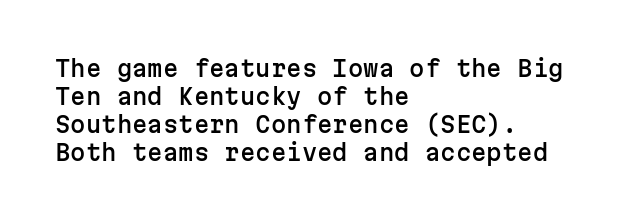
Style check: upright. Decoration check: the copy has no underline. The gaps between neighbouring characters are ordinary and unremarkable. This sample is left-justified, so line endings fall wherever the words run out. The rows are spaced the way most documents space them.
